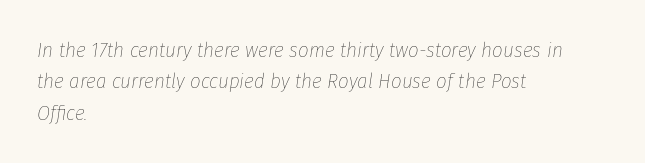
Is the type slanted? Yes — the strokes lean at a clear angle. The paragraph has a hard left edge and a soft right edge. Each new line begins a customary step beneath the previous one. Does extra space separate the letters? No, they use regular spacing. The strokes are not fattened; the text isn't bold.
